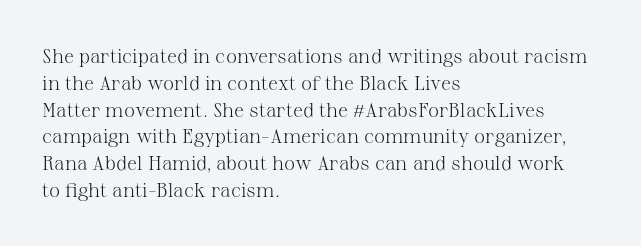
The image shows 20 px text type, upright; set left-aligned, normal line spacing (1.34x), normal letter spacing, not underlined.
